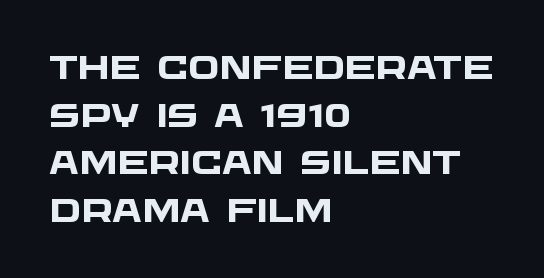
The image shows 33 px heavy, wide sans-serif type; set left-aligned, normal line spacing (1.44x), normal letter spacing, not underlined; low stroke contrast and a large x-height.
